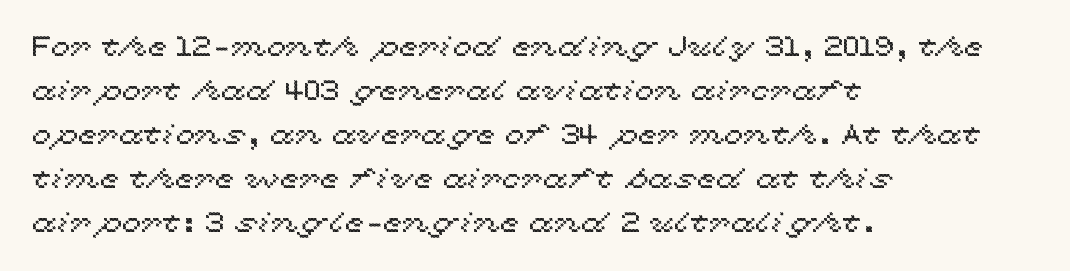
The image shows 28 px wide type; set left-aligned, normal line spacing (1.57x), normal letter spacing, not underlined; a medium x-height.
